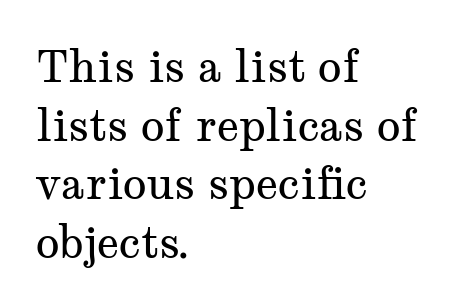
Q: Is the text bold? A: No.
Q: Is the text italic (slanted)? A: No, it is upright.
Q: Is the typeface a serif or a sans-serif typeface? A: Serif.
Q: Is the text underlined? A: No.
Q: How is the paragraph aligned? A: Left-aligned.
Q: Is the spacing between letters normal or unusually wide? A: Normal.
Q: Is the spacing between lines tight, normal or loose? A: Normal.
Q: Width (condensed, normal, or wide)? A: Wide.
Q: Stroke contrast? A: Medium.
Q: x-height? A: Medium.
Q: Monospaced? A: No.
